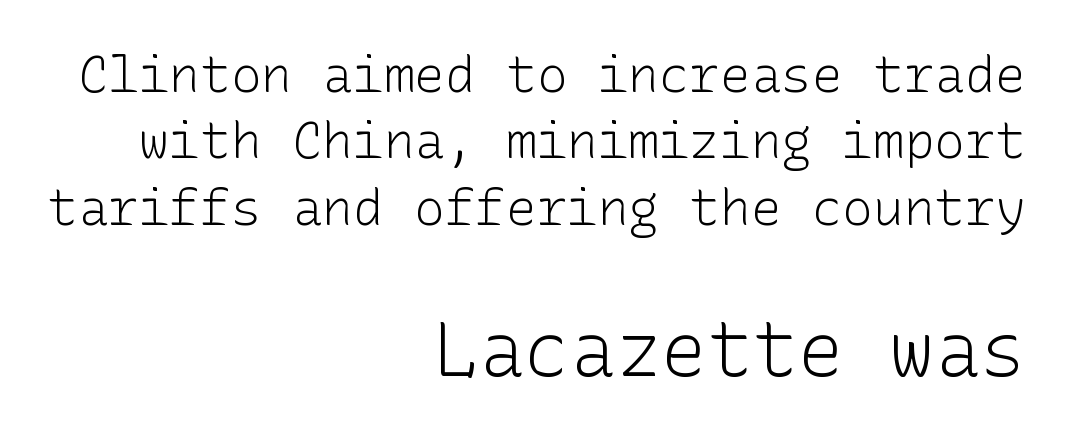
Q: Is the text bold? A: No.
Q: Is the text italic (slanted)? A: No, it is upright.
Q: Is the typeface a serif or a sans-serif typeface? A: Sans-serif.
Q: Is the text underlined? A: No.
Q: How is the paragraph aligned? A: Right-aligned.
Q: Is the spacing between letters normal or unusually wide? A: Normal.
Q: Is the spacing between lines tight, normal or loose? A: Normal.
Q: Which block of text is set in a larger size, the first (top) or the second (bottom)? A: The second (bottom) one.
Q: Width (condensed, normal, or wide)? A: Normal.
Q: Stroke contrast? A: Low.
Q: x-height? A: Medium.
